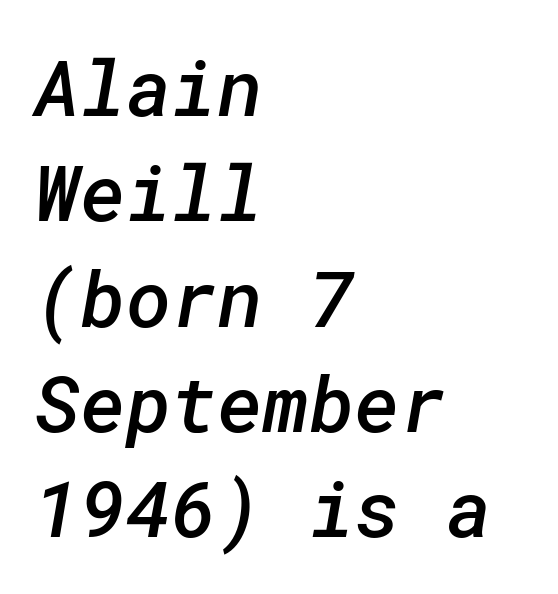
The image shows 78 px semibold sans-serif type; set left-aligned, normal line spacing (1.35x), normal letter spacing, not underlined; low stroke contrast and a medium x-height.
